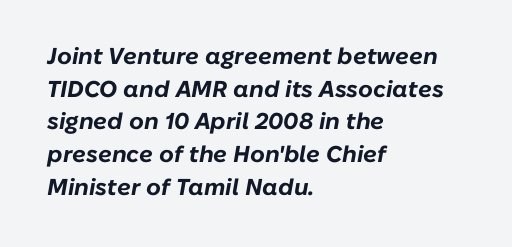
{"italic": "yes", "lean": "right", "slant_degrees": 10, "bold": "yes", "underline": "no", "align": "left", "line_spacing": "normal", "line_spacing_ratio": 1.42, "letter_spacing": "normal", "letter_spacing_em": 0.0, "glyph_px": 23}
